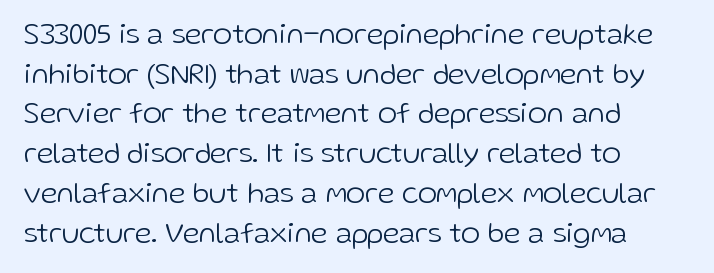
The image shows 29 px light sans-serif type, upright; set left-aligned, normal line spacing (1.37x), normal letter spacing, not underlined; low stroke contrast and a medium x-height.
